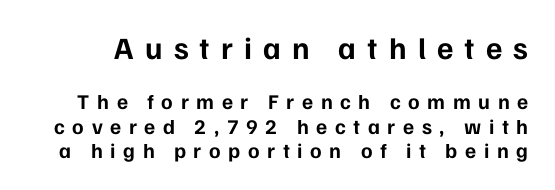
Q: Is the text bold? A: Yes.
Q: Is the text italic (slanted)? A: No, it is upright.
Q: Is the typeface a serif or a sans-serif typeface? A: Sans-serif.
Q: Is the text underlined? A: No.
Q: Is the spacing between letters normal or unusually wide? A: Unusually wide.
Q: Is the spacing between lines tight, normal or loose? A: Tight.
Q: Which block of text is set in a larger size, the first (top) or the second (bottom)? A: The first (top) one.
Q: Width (condensed, normal, or wide)? A: Normal.
Q: Stroke contrast? A: Low.
Q: x-height? A: Medium.
Q: Monospaced? A: No.
